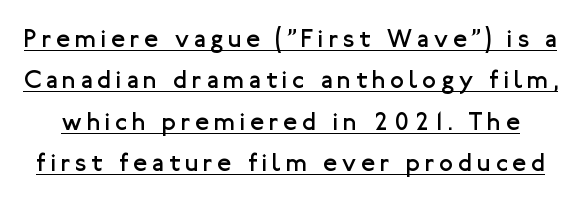
This sample uses expanded letter spacing, leaving extra air between glyphs. Glance below the letters and you will spot a drawn line. This is not heavy type; no bold has been used. The lines sit at an ordinary, default distance from one another. These lines were composed using upright roman letters.
